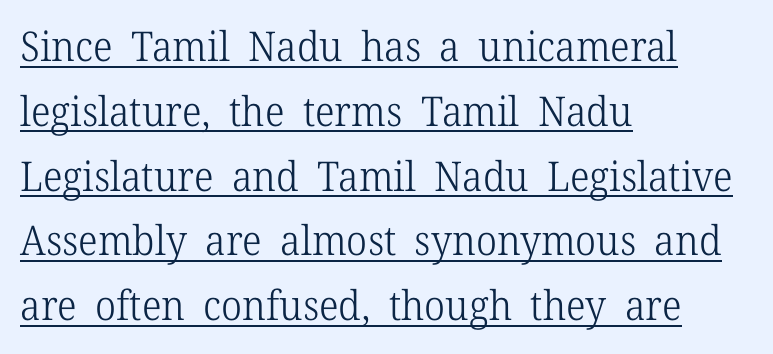
The image shows 41 px light serif type, upright; set left-aligned, normal line spacing (1.58x), normal letter spacing, underlined; low stroke contrast and a medium x-height.
